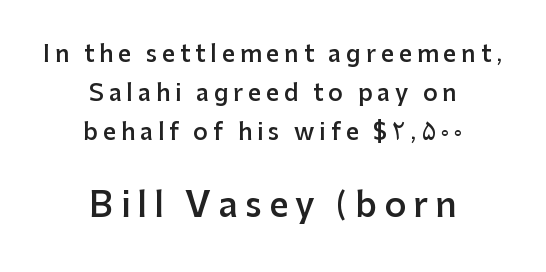
The image shows 34 px semibold sans-serif type, upright; set centered, normal line spacing (1.69x), unusually wide letter spacing (+0.21 em), not underlined; the second (bottom) block is 1.48x larger; low stroke contrast and a medium x-height.
